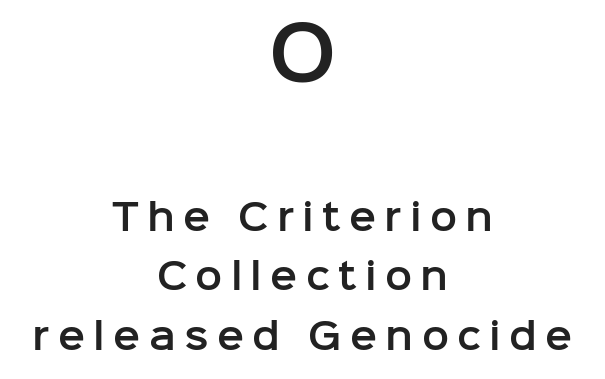
The tracking reads as deliberately expanded to a designer's eye. Reading down the block, each line starts at a different indent, mirrored at its end. Letters rest on an invisible, unmarked baseline. Note: no serifs on the glyphs.
